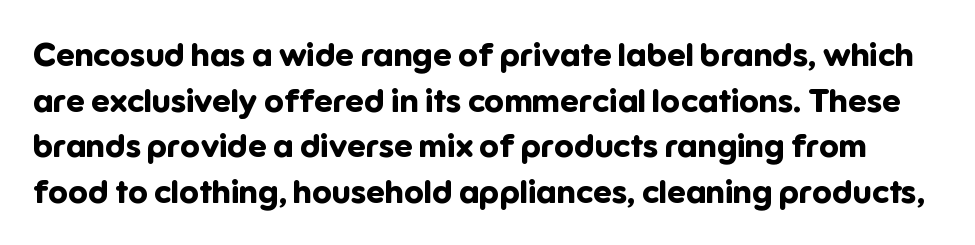
The image shows 33 px bold sans-serif type, upright; set normal line spacing (1.38x), normal letter spacing, not underlined; low stroke contrast and a medium x-height.
